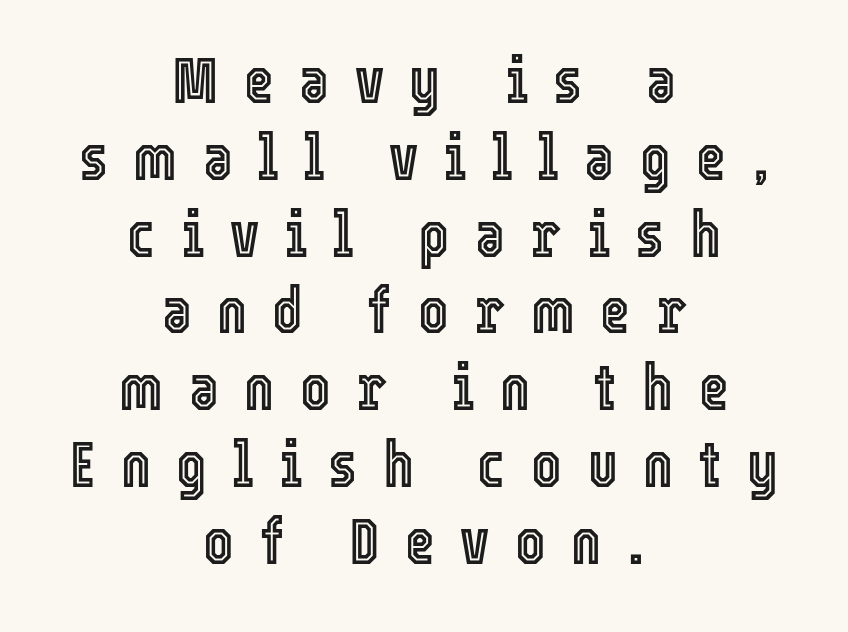
Is there any slant? The stems are plumb. Short note: letters widely spaced. Layout note: lines centered. Proportional: the letters do not fall into vertical columns.
